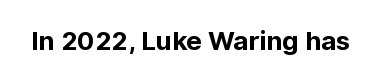
The image shows 26 px bold type, upright; set normal letter spacing, not underlined.
